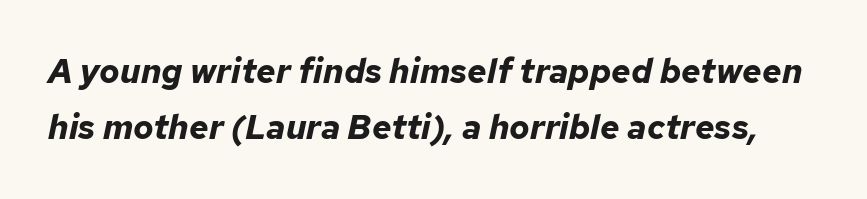
Q: Is the text bold? A: Yes.
Q: Is the text italic (slanted)? A: Yes, it leans right by about 12 degrees.
Q: Is the text underlined? A: No.
Q: Is the spacing between letters normal or unusually wide? A: Normal.
Q: Is the spacing between lines tight, normal or loose? A: Normal.
Q: Width (condensed, normal, or wide)? A: Normal.
Q: Stroke contrast? A: Low.
Q: x-height? A: Medium.
Q: Monospaced? A: No.
